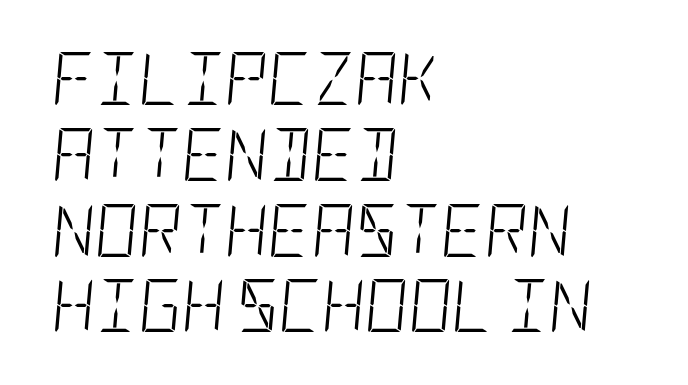
{"italic": "yes", "lean": "right", "slant_degrees": 5, "bold": "no", "weight": "light", "width": "condensed", "stroke_contrast": "low", "x_height": "large", "underline": "no", "align": "left", "line_spacing": "normal", "line_spacing_ratio": 1.43, "letter_spacing": "normal", "letter_spacing_em": 0.0, "glyph_px": 53}
